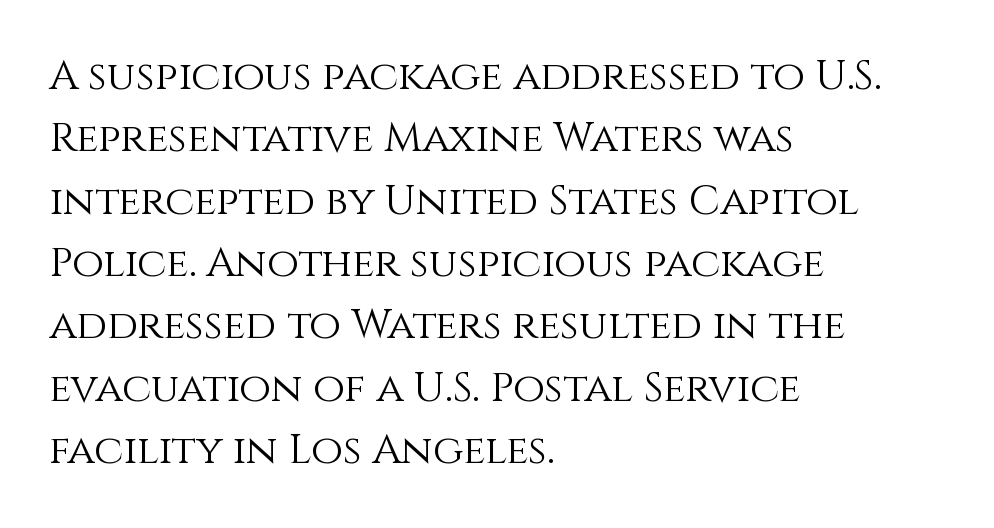
{"italic": "no", "bold": "no", "weight": "light", "width": "normal", "x_height": "large", "monospaced": "no", "underline": "no", "align": "left", "line_spacing": "normal", "line_spacing_ratio": 1.52, "letter_spacing": "normal", "letter_spacing_em": 0.0, "glyph_px": 41}
